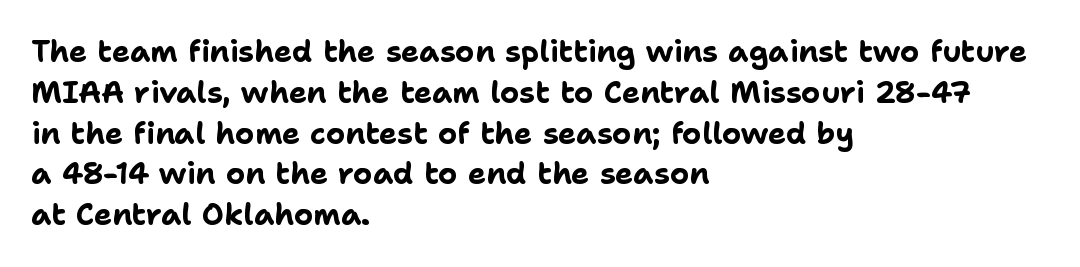
Default kerning and tracking; the words read as compact shapes. You could not count columns in this text — the font is proportionally spaced. The type sits square on the baseline with zero lean. Notice how descenders clear the ascenders below comfortably — that's standard leading.
